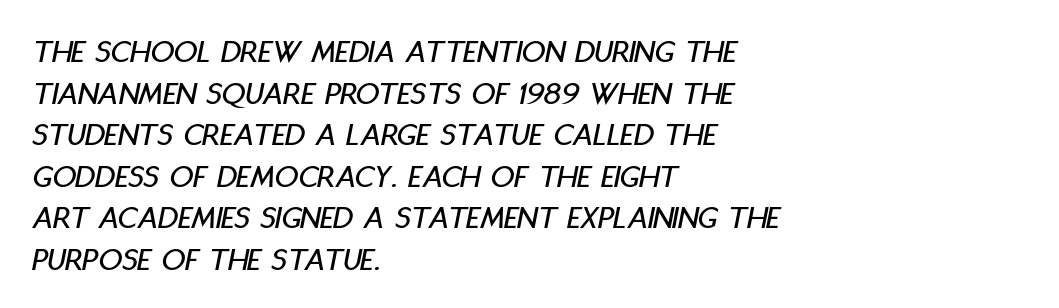
Looks like regular typesetting: each glyph gets only the width it needs. The passage shown is not underscored anywhere. The line-height multiplier appears to be the usual default. Compared with ordinary roman type, these characters are visibly tilted.
